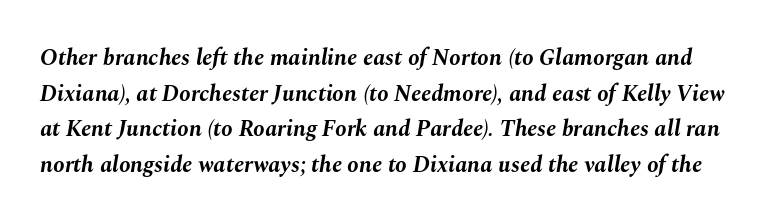
Q: Is the text bold? A: Yes.
Q: Is the text italic (slanted)? A: Yes, it leans right by about 10 degrees.
Q: Is the text underlined? A: No.
Q: Is the spacing between letters normal or unusually wide? A: Normal.
Q: Is the spacing between lines tight, normal or loose? A: Normal.
